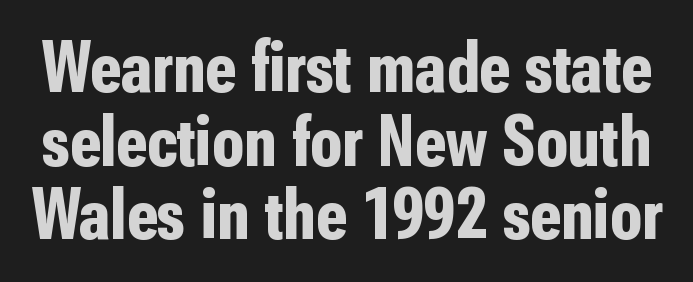
Q: Is the text bold? A: Yes.
Q: Is the text italic (slanted)? A: No, it is upright.
Q: Is the typeface a serif or a sans-serif typeface? A: Sans-serif.
Q: Is the text underlined? A: No.
Q: Is the spacing between letters normal or unusually wide? A: Normal.
Q: Is the spacing between lines tight, normal or loose? A: Tight.
Q: Width (condensed, normal, or wide)? A: Condensed.
Q: Stroke contrast? A: Low.
Q: x-height? A: Medium.
Q: Monospaced? A: No.
